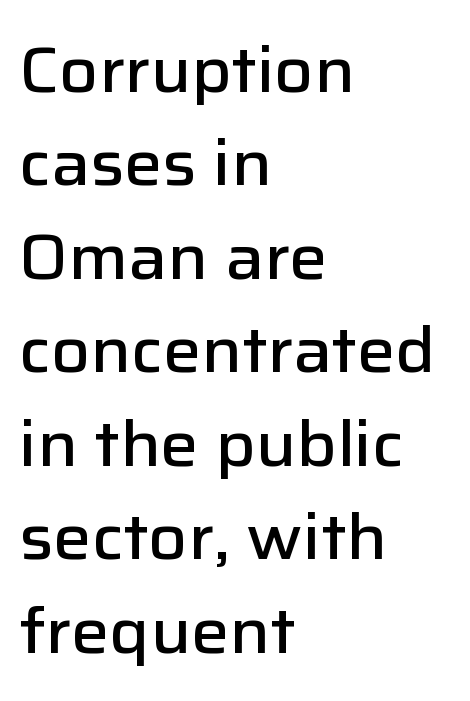
{"serif": "no", "italic": "no", "bold": "semi", "weight": "semibold", "width": "normal", "stroke_contrast": "low", "x_height": "medium", "monospaced": "no", "underline": "no", "align": "left", "line_spacing": "normal", "line_spacing_ratio": 1.46, "letter_spacing": "normal", "letter_spacing_em": 0.0, "glyph_px": 64}
